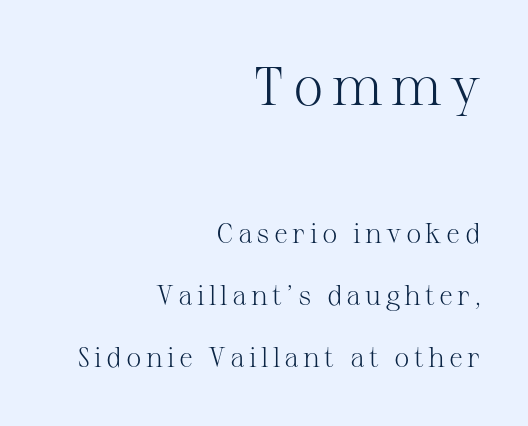
{"serif": "yes", "italic": "no", "bold": "no", "weight": "light", "width": "normal", "stroke_contrast": "medium", "x_height": "medium", "monospaced": "no", "underline": "no", "align": "right", "line_spacing": "loose", "line_spacing_ratio": 2.22, "larger_block": "first", "size_ratio": 1.96, "glyph_px": 55}
